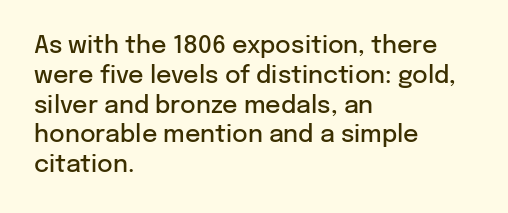
The image shows 24 px text type, upright; set left-aligned, line spacing 1.24x, normal letter spacing, not underlined.
